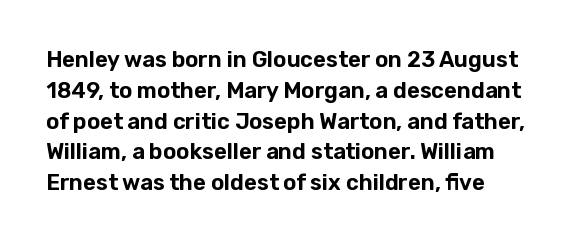
The image shows 22 px text type, upright; set normal line spacing (1.4x), normal letter spacing, not underlined.
